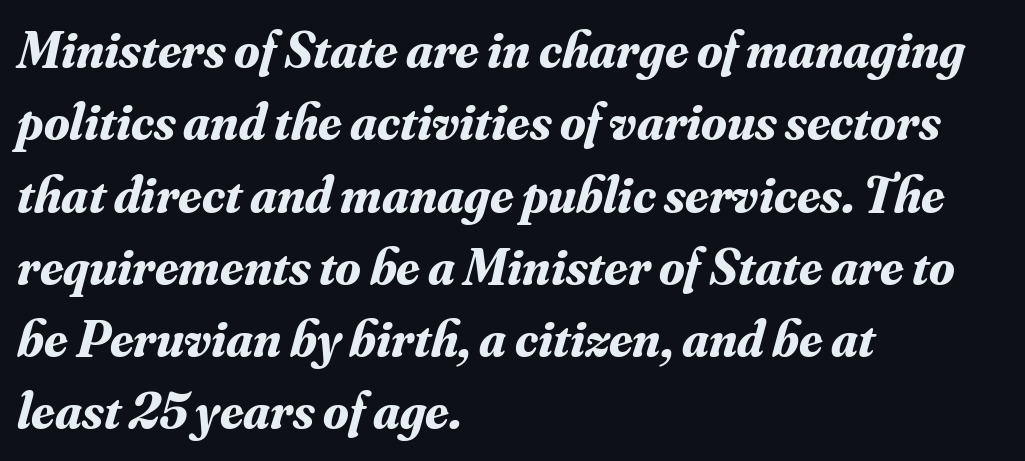
Nothing unusual about the tracking: characters are spaced as the font intends. Baseline-to-baseline distance is the conventional proportion of letter height. The rendering uses natural spacing where letterforms have individual widths. If you drew a line through each stem, it would be angled. The setting favours the left margin, as ordinary paragraphs usually do. What weight is shown? A full bold with thick strokes.
